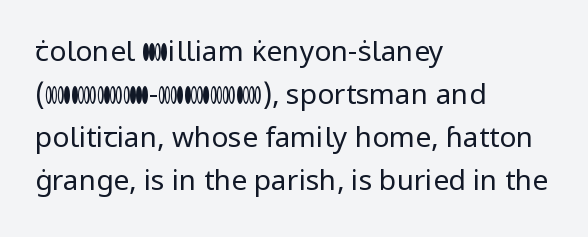
{"serif": "no", "italic": "no", "bold": "no", "weight": "regular", "width": "normal", "stroke_contrast": "low", "x_height": "medium", "monospaced": "no", "underline": "no", "align": "left", "line_spacing": "normal", "line_spacing_ratio": 1.53, "letter_spacing": "normal", "letter_spacing_em": 0.0, "glyph_px": 28}
